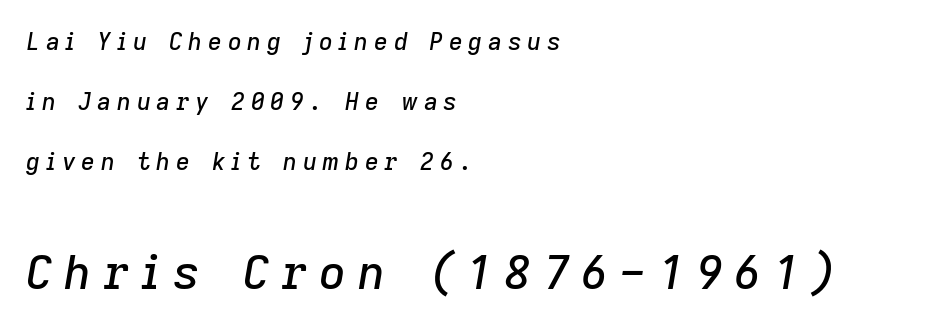
The image shows 47 px text type, italic (leaning right); set left-aligned, loose line spacing (2.49x), unusually wide letter spacing (+0.24 em), not underlined; the second (bottom) block is 1.96x larger; low stroke contrast and a medium x-height.
